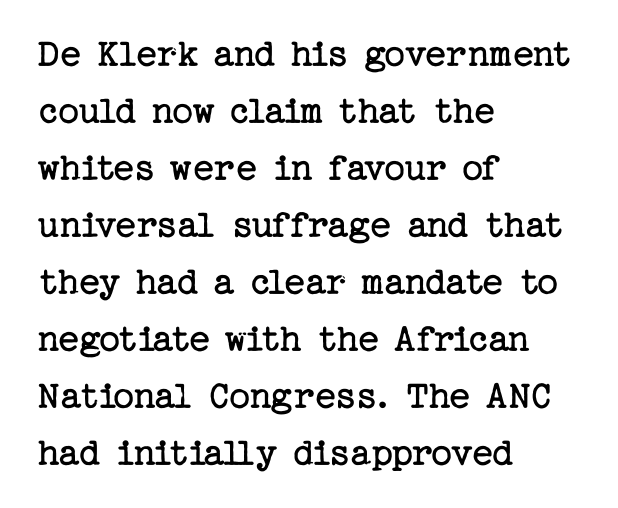
Q: Is the text bold? A: No.
Q: Is the text italic (slanted)? A: No, it is upright.
Q: Is the typeface a serif or a sans-serif typeface? A: Serif.
Q: Is the text underlined? A: No.
Q: How is the paragraph aligned? A: Left-aligned.
Q: Is the spacing between letters normal or unusually wide? A: Normal.
Q: Is the spacing between lines tight, normal or loose? A: Normal.
Q: Width (condensed, normal, or wide)? A: Normal.
Q: Stroke contrast? A: Low.
Q: x-height? A: Medium.
